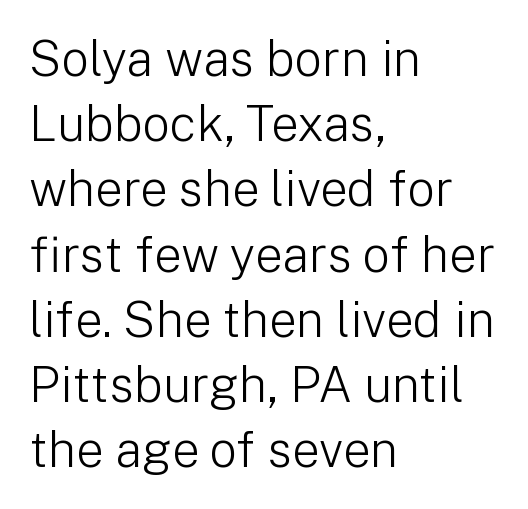
Q: Is the text bold? A: No.
Q: Is the text italic (slanted)? A: No, it is upright.
Q: Is the typeface a serif or a sans-serif typeface? A: Sans-serif.
Q: Is the text underlined? A: No.
Q: How is the paragraph aligned? A: Left-aligned.
Q: Is the spacing between letters normal or unusually wide? A: Normal.
Q: Is the spacing between lines tight, normal or loose? A: Normal.
Q: Width (condensed, normal, or wide)? A: Normal.
Q: Stroke contrast? A: Low.
Q: x-height? A: Medium.
Q: Monospaced? A: No.
